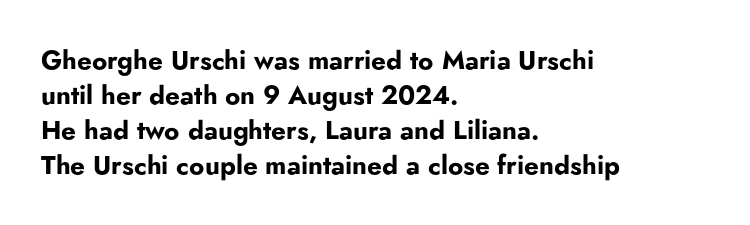
Q: Is the text bold? A: Yes.
Q: Is the text italic (slanted)? A: No, it is upright.
Q: Is the text underlined? A: No.
Q: How is the paragraph aligned? A: Left-aligned.
Q: Is the spacing between letters normal or unusually wide? A: Normal.
Q: Is the spacing between lines tight, normal or loose? A: Normal.
